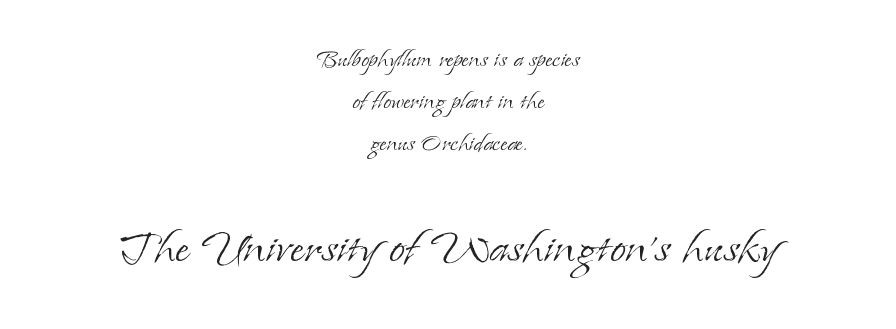
The image shows 58 px light serif type; set centered, normal line spacing (1.45x), normal letter spacing, not underlined; the second (bottom) block is 2.0x larger; low stroke contrast and a small x-height.
